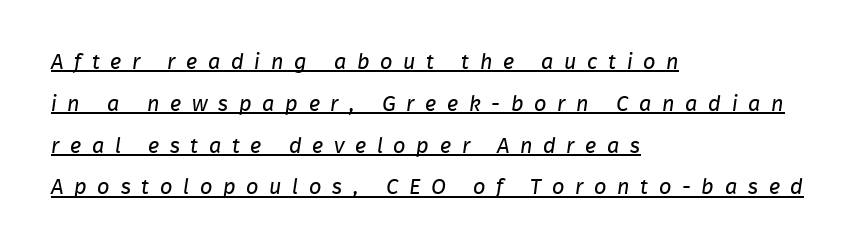
Between one letter and the next there's a generous, obvious gap. The font is comparable to plain body text, perhaps lighter. Line spacing here is loose. Underlined type. One-word summary of the alignment: left.
